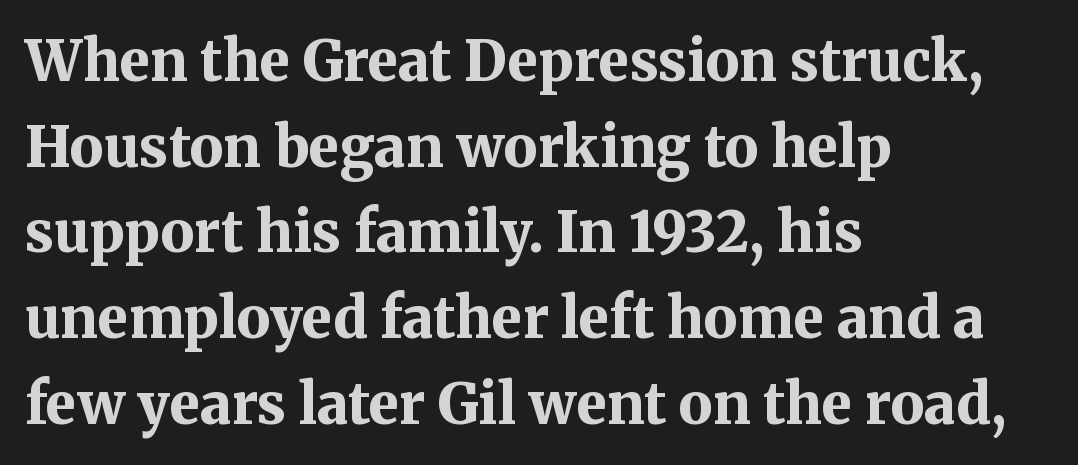
{"serif": "yes", "italic": "no", "bold": "yes", "weight": "bold", "width": "normal", "stroke_contrast": "medium", "x_height": "medium", "monospaced": "no", "underline": "no", "align": "left", "line_spacing": "normal", "line_spacing_ratio": 1.53, "letter_spacing": "normal", "letter_spacing_em": 0.0, "glyph_px": 56}
